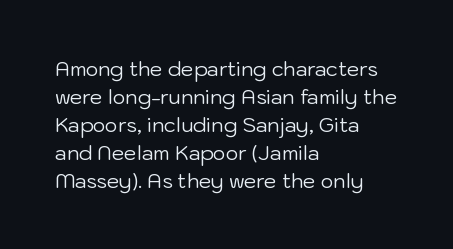
The image shows 20 px text type, upright; set left-aligned, normal line spacing (1.4x), normal letter spacing, not underlined.
